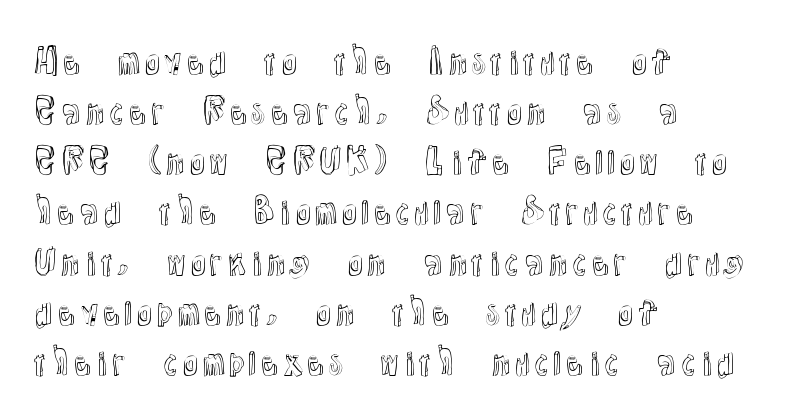
Q: Is the text italic (slanted)? A: No, it is upright.
Q: Is the text underlined? A: No.
Q: How is the paragraph aligned? A: Left-aligned.
Q: Is the spacing between letters normal or unusually wide? A: Normal.
Q: Is the spacing between lines tight, normal or loose? A: Normal.
Q: Width (condensed, normal, or wide)? A: Normal.
Q: x-height? A: Medium.
Q: Monospaced? A: No.
